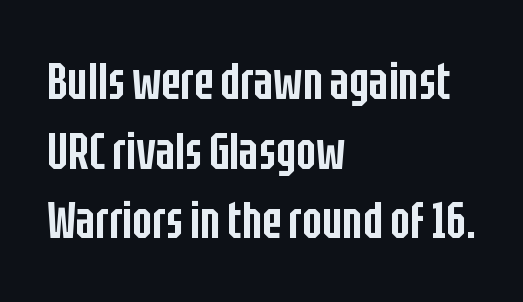
The line texture is even and compact thanks to regular tracking. Varying glyph widths throughout — classic text-font behaviour. Typographically, this falls in the sans-serif category. A typesetter would call this leading conventional body-copy spacing. The paragraph shown leans on its left margin.
